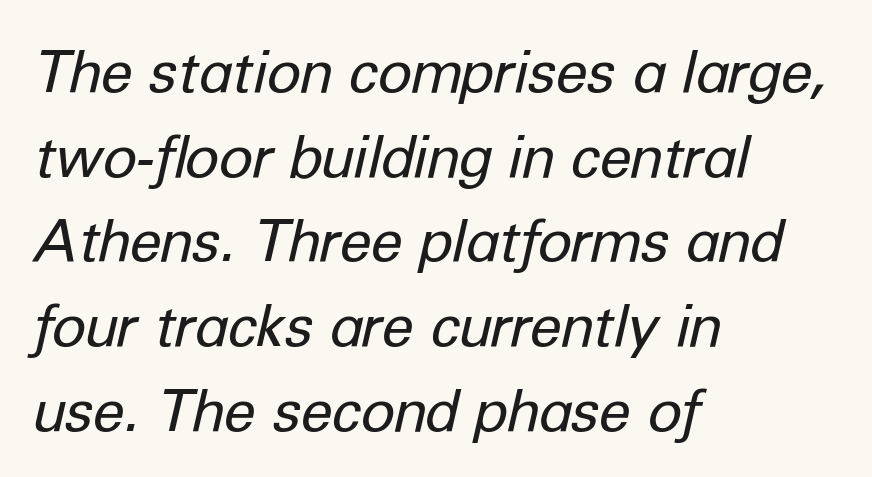
{"italic": "yes", "lean": "right", "slant_degrees": 12, "bold": "no", "weight": "regular", "width": "normal", "stroke_contrast": "low", "x_height": "medium", "monospaced": "no", "underline": "no", "align": "left", "line_spacing": "normal", "line_spacing_ratio": 1.46, "letter_spacing": "normal", "letter_spacing_em": 0.0, "glyph_px": 58}
